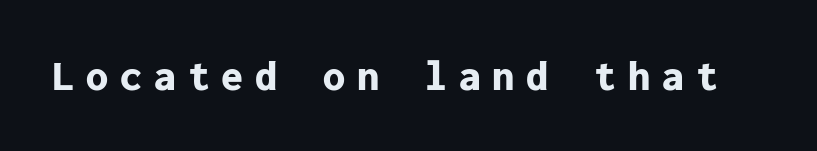
{"serif": "no", "italic": "no", "bold": "yes", "weight": "bold", "width": "normal", "stroke_contrast": "low", "x_height": "medium", "monospaced": "yes", "underline": "no", "letter_spacing": "wide", "letter_spacing_em": 0.27, "glyph_px": 44}
